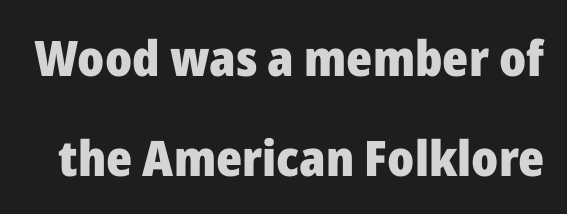
The image shows 49 px heavy sans-serif type, upright; set loose line spacing (2.04x), normal letter spacing, not underlined; low stroke contrast and a medium x-height.
